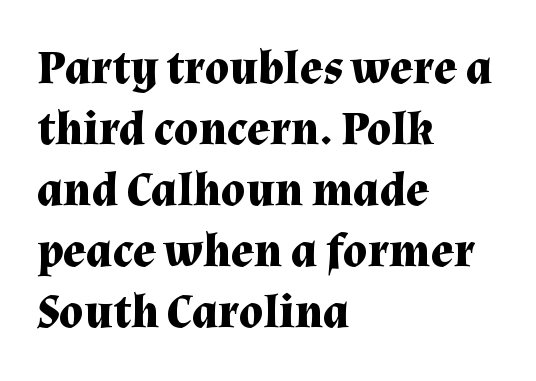
The image shows 48 px bold serif type, upright; set left-aligned, normal line spacing (1.27x), normal letter spacing, not underlined; medium stroke contrast and a medium x-height.
